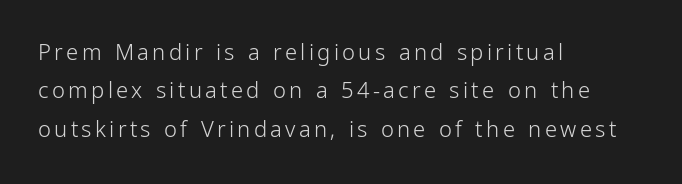
Nope, not italic — everything's standing straight. Stems and bowls with no extra thickness — not bold. The area under the type is left untouched. The compositor pushed each line to the left boundary.
